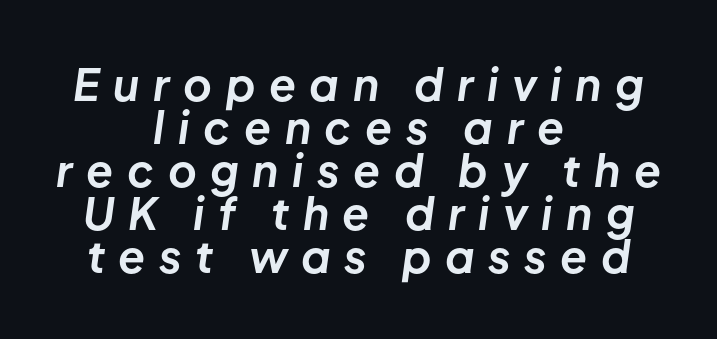
{"italic": "yes", "lean": "right", "slant_degrees": 8, "bold": "yes", "weight": "bold", "width": "normal", "stroke_contrast": "low", "x_height": "medium", "monospaced": "no", "underline": "no", "align": "center", "line_spacing": "tight", "line_spacing_ratio": 0.98, "letter_spacing": "wide", "letter_spacing_em": 0.31, "glyph_px": 44}
